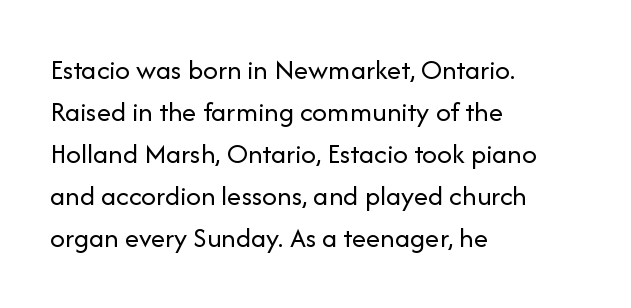
Q: Is the text bold? A: No.
Q: Is the text italic (slanted)? A: No, it is upright.
Q: Is the typeface a serif or a sans-serif typeface? A: Sans-serif.
Q: Is the text underlined? A: No.
Q: How is the paragraph aligned? A: Left-aligned.
Q: Is the spacing between letters normal or unusually wide? A: Normal.
Q: Is the spacing between lines tight, normal or loose? A: Normal.
Q: Width (condensed, normal, or wide)? A: Normal.
Q: Stroke contrast? A: Low.
Q: x-height? A: Medium.
Q: Monospaced? A: No.
